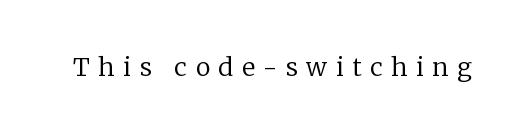
Q: Is the text bold? A: No.
Q: Is the text italic (slanted)? A: No, it is upright.
Q: Is the text underlined? A: No.
Q: Is the spacing between letters normal or unusually wide? A: Unusually wide.
